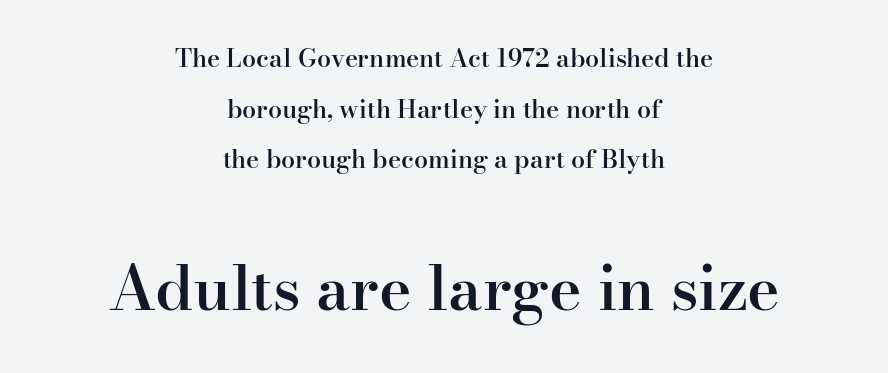
The image shows 62 px semibold serif type, upright; set centered, loose line spacing (2.03x), normal letter spacing, not underlined; the second (bottom) block is 2.48x larger; high stroke contrast and a small x-height.
